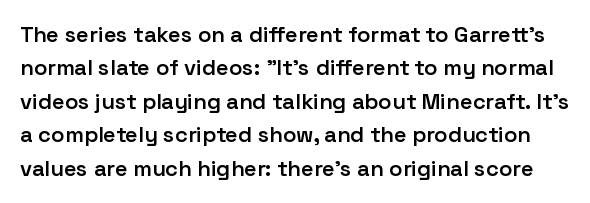
The image shows 22 px text type, upright; set normal line spacing (1.52x), normal letter spacing, not underlined.
